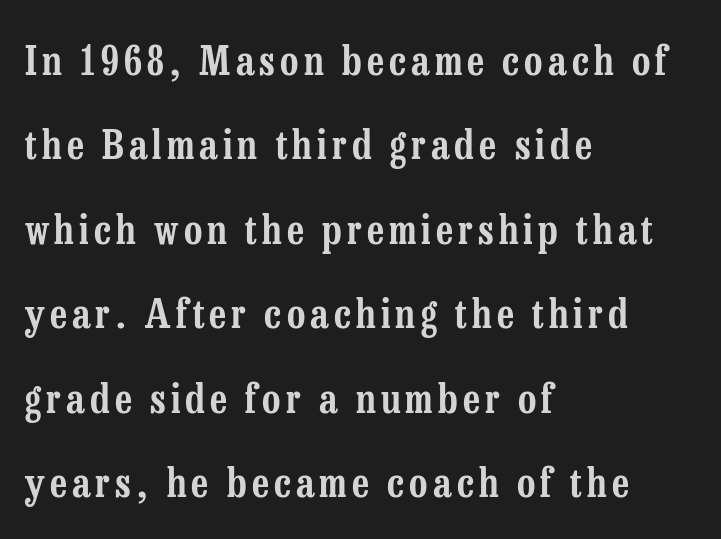
Q: Is the text italic (slanted)? A: No, it is upright.
Q: Is the typeface a serif or a sans-serif typeface? A: Serif.
Q: Is the text underlined? A: No.
Q: How is the paragraph aligned? A: Left-aligned.
Q: Is the spacing between lines tight, normal or loose? A: Loose.
Q: Width (condensed, normal, or wide)? A: Condensed.
Q: Stroke contrast? A: Low.
Q: x-height? A: Medium.
Q: Monospaced? A: No.
